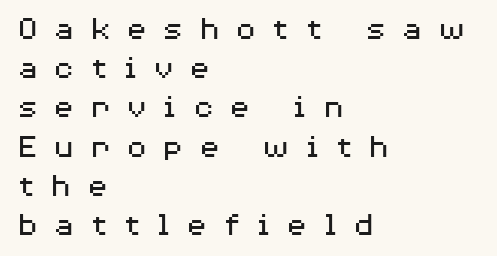
The image shows 35 px regular-weight, wide sans-serif type, upright; set left-aligned, tight line spacing (1.12x), unusually wide letter spacing (+0.43 em), not underlined; medium stroke contrast and a medium x-height.
